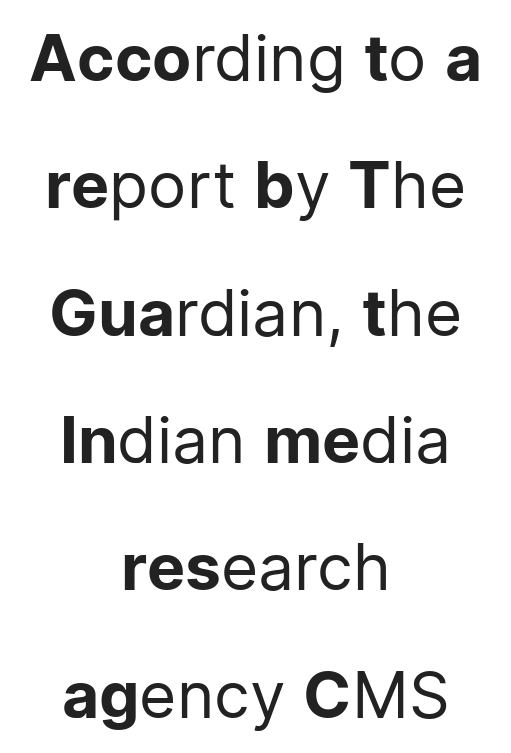
Q: Is the text bold? A: No.
Q: Is the text italic (slanted)? A: No, it is upright.
Q: Is the typeface a serif or a sans-serif typeface? A: Sans-serif.
Q: Is the text underlined? A: No.
Q: How is the paragraph aligned? A: Centered.
Q: Is the spacing between letters normal or unusually wide? A: Normal.
Q: Is the spacing between lines tight, normal or loose? A: Loose.
Q: Width (condensed, normal, or wide)? A: Normal.
Q: Stroke contrast? A: Low.
Q: x-height? A: Medium.
Q: Monospaced? A: No.
